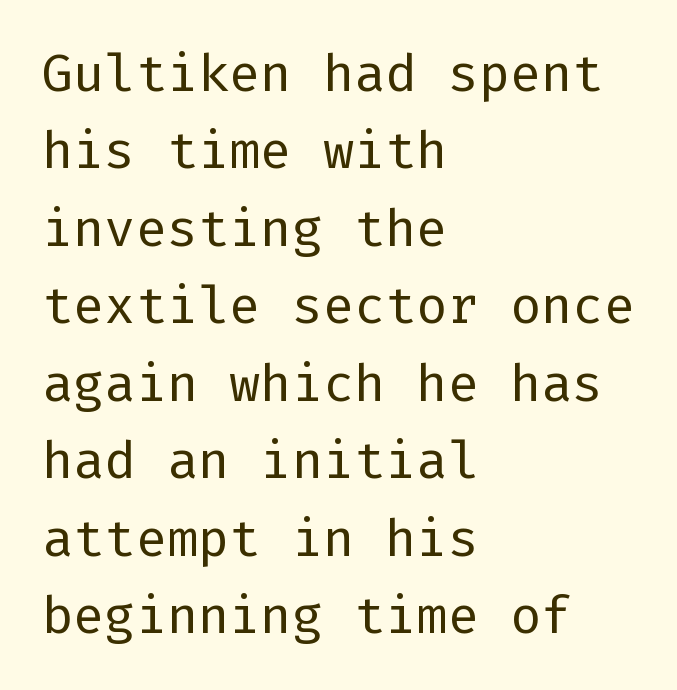
Q: Is the text bold? A: No.
Q: Is the text italic (slanted)? A: No, it is upright.
Q: Is the typeface a serif or a sans-serif typeface? A: Sans-serif.
Q: Is the text underlined? A: No.
Q: How is the paragraph aligned? A: Left-aligned.
Q: Is the spacing between letters normal or unusually wide? A: Normal.
Q: Is the spacing between lines tight, normal or loose? A: Normal.
Q: Width (condensed, normal, or wide)? A: Normal.
Q: Stroke contrast? A: Low.
Q: x-height? A: Medium.
